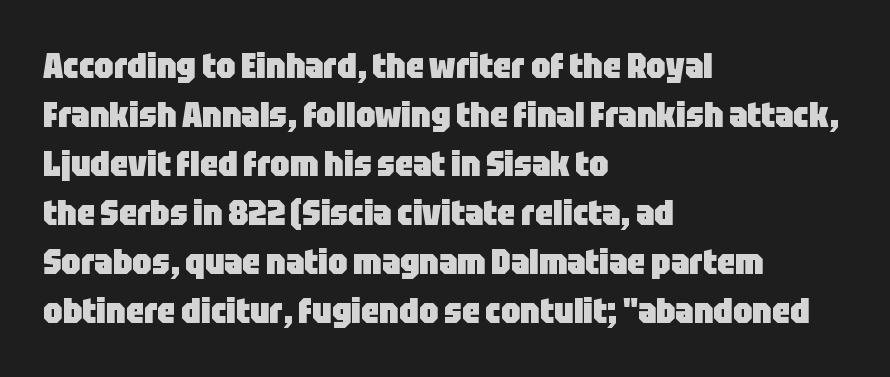
{"serif": "no", "italic": "no", "bold": "yes", "weight": "heavy", "width": "condensed", "stroke_contrast": "low", "x_height": "large", "monospaced": "no", "underline": "no", "align": "left", "line_spacing": "normal", "line_spacing_ratio": 1.4, "letter_spacing": "normal", "letter_spacing_em": 0.0, "glyph_px": 35}
